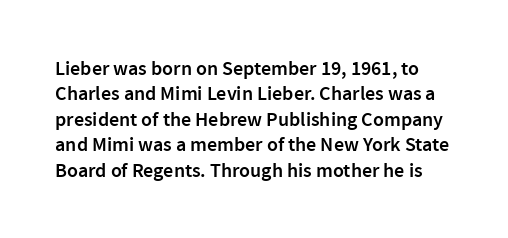
Underlining? Definitely not there. Inter-character spacing is left at the font's built-in metrics. A roman cut, with each character standing at attention. Stems and bowls a touch heavier than normal — semibold. The designer left line spacing at the default.
